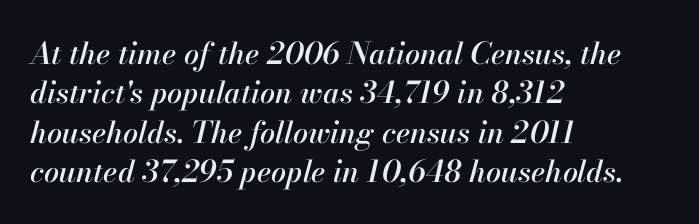
{"italic": "yes", "lean": "right", "slant_degrees": 13, "width": "normal", "stroke_contrast": "high", "x_height": "small", "monospaced": "no", "underline": "no", "align": "left", "line_spacing": "normal", "line_spacing_ratio": 1.31, "letter_spacing": "normal", "letter_spacing_em": 0.0, "glyph_px": 30}
